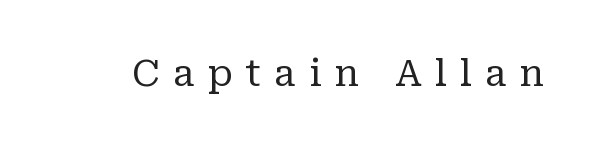
This is serif lettering, the kind often seen in printed books. Posture: straight, roman, zero tilt. No word sits above an underline. No heavy texture on the line: the type isn't bold. The passage shown is typed in a proportional face where columns would drift. The letters are spread apart with noticeably loose tracking.
